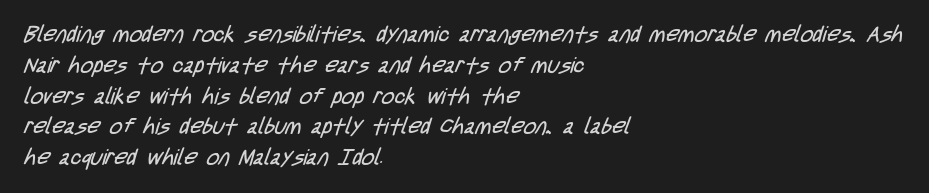
Q: Is the text bold? A: No.
Q: Is the text underlined? A: No.
Q: How is the paragraph aligned? A: Left-aligned.
Q: Is the spacing between letters normal or unusually wide? A: Normal.
Q: Is the spacing between lines tight, normal or loose? A: Normal.
